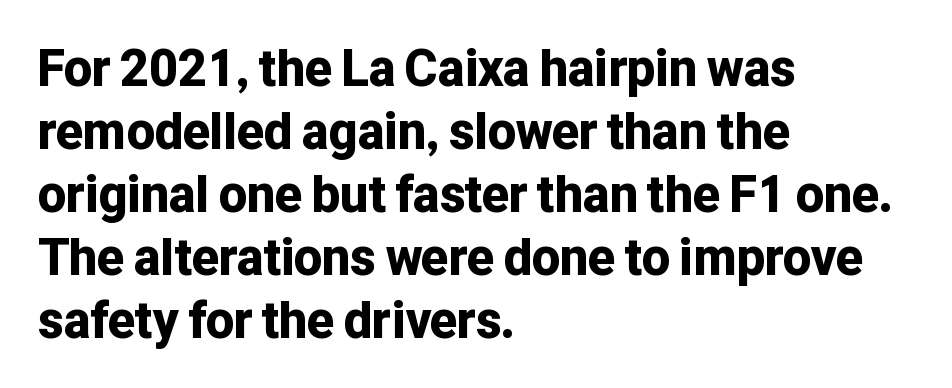
Q: Is the text bold? A: Yes.
Q: Is the text italic (slanted)? A: No, it is upright.
Q: Is the typeface a serif or a sans-serif typeface? A: Sans-serif.
Q: Is the text underlined? A: No.
Q: How is the paragraph aligned? A: Left-aligned.
Q: Is the spacing between letters normal or unusually wide? A: Normal.
Q: Is the spacing between lines tight, normal or loose? A: Normal.
Q: Width (condensed, normal, or wide)? A: Normal.
Q: Stroke contrast? A: Low.
Q: x-height? A: Medium.
Q: Monospaced? A: No.
